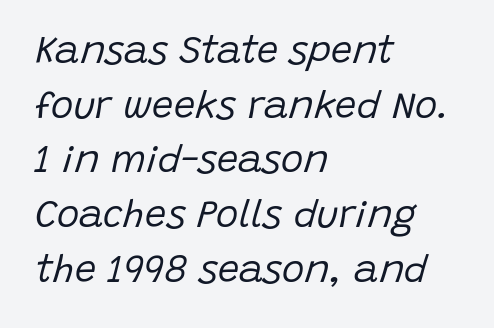
Q: Is the text bold? A: No.
Q: Is the text italic (slanted)? A: Yes, it leans right by about 15 degrees.
Q: Is the text underlined? A: No.
Q: How is the paragraph aligned? A: Left-aligned.
Q: Is the spacing between letters normal or unusually wide? A: Normal.
Q: Is the spacing between lines tight, normal or loose? A: Normal.
Q: Width (condensed, normal, or wide)? A: Normal.
Q: Stroke contrast? A: Low.
Q: x-height? A: Large.
Q: Monospaced? A: No.
